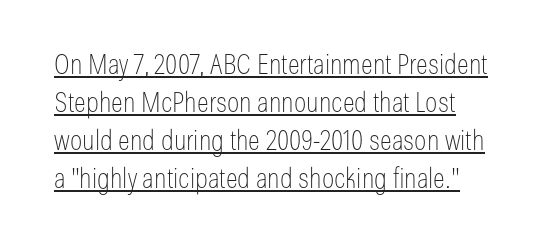
Q: Is the text bold? A: No.
Q: Is the text italic (slanted)? A: No, it is upright.
Q: Is the typeface a serif or a sans-serif typeface? A: Sans-serif.
Q: Is the text underlined? A: Yes.
Q: Is the spacing between letters normal or unusually wide? A: Normal.
Q: Is the spacing between lines tight, normal or loose? A: Normal.
Q: Width (condensed, normal, or wide)? A: Condensed.
Q: Stroke contrast? A: Low.
Q: x-height? A: Medium.
Q: Monospaced? A: No.
